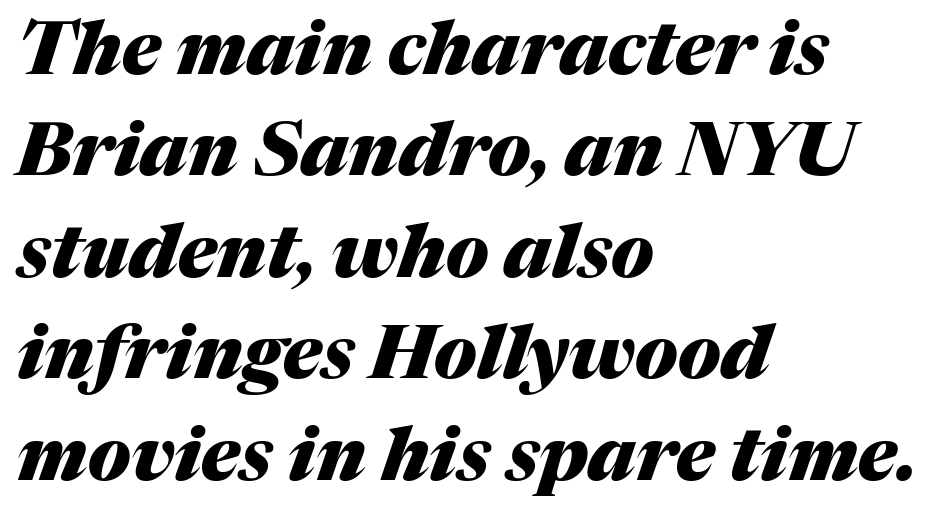
{"italic": "yes", "lean": "right", "slant_degrees": 17, "bold": "yes", "weight": "heavy", "width": "normal", "stroke_contrast": "medium", "x_height": "medium", "monospaced": "no", "underline": "no", "align": "left", "line_spacing": "normal", "line_spacing_ratio": 1.37, "letter_spacing": "normal", "letter_spacing_em": 0.0, "glyph_px": 74}
